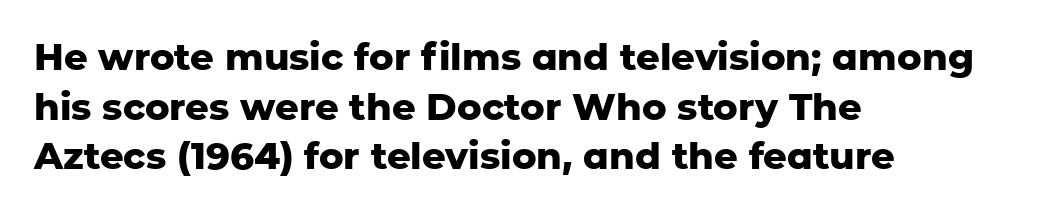
Q: Is the text bold? A: Yes.
Q: Is the text italic (slanted)? A: No, it is upright.
Q: Is the typeface a serif or a sans-serif typeface? A: Sans-serif.
Q: Is the text underlined? A: No.
Q: How is the paragraph aligned? A: Left-aligned.
Q: Is the spacing between letters normal or unusually wide? A: Normal.
Q: Is the spacing between lines tight, normal or loose? A: Normal.
Q: Width (condensed, normal, or wide)? A: Normal.
Q: Stroke contrast? A: Low.
Q: x-height? A: Medium.
Q: Monospaced? A: No.
